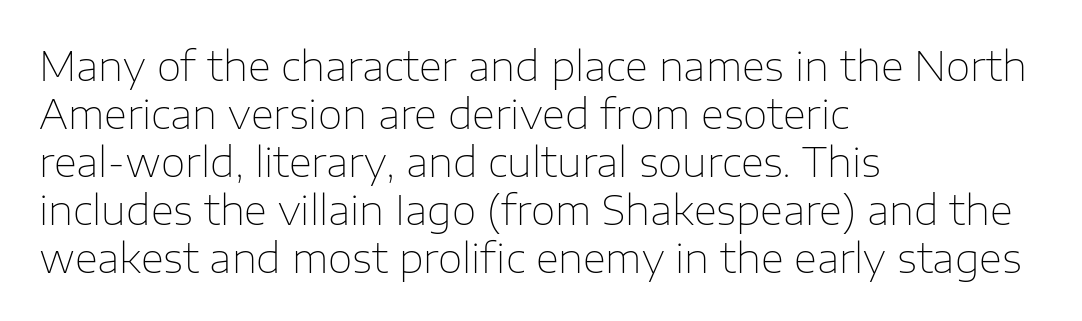
Q: Is the text bold? A: No.
Q: Is the text italic (slanted)? A: No, it is upright.
Q: Is the typeface a serif or a sans-serif typeface? A: Sans-serif.
Q: Is the text underlined? A: No.
Q: How is the paragraph aligned? A: Left-aligned.
Q: Is the spacing between letters normal or unusually wide? A: Normal.
Q: Width (condensed, normal, or wide)? A: Normal.
Q: Stroke contrast? A: Low.
Q: x-height? A: Medium.
Q: Monospaced? A: No.
